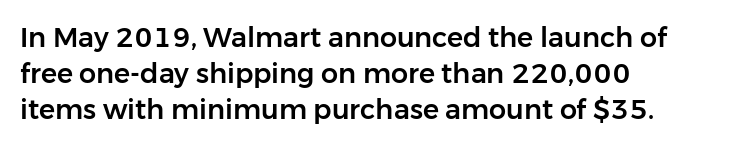
Vertically, the passage feels balanced, rows spaced as you'd expect. The face used here is rendered with its standard letterfit. The words here are not underlined. Posture: straight, roman, zero tilt.
